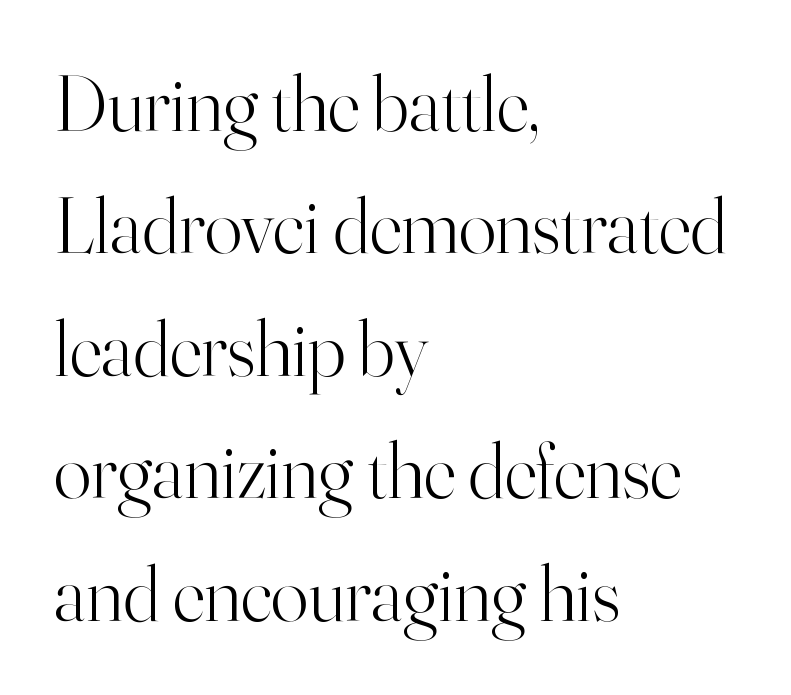
The image shows 78 px light serif type, upright; set left-aligned, normal line spacing (1.57x), normal letter spacing, not underlined; high stroke contrast and a small x-height.
